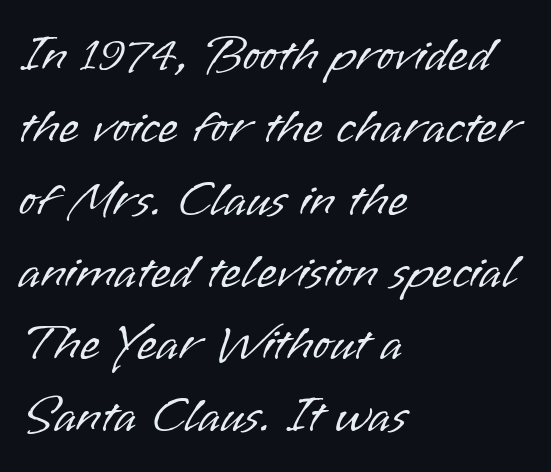
Is this a heavy cut? Hardly; it is regular or lighter. Summary of vertical rhythm: regular, with standard interline spacing. Check where the strokes stop: nothing finishes them off — pure sans.
